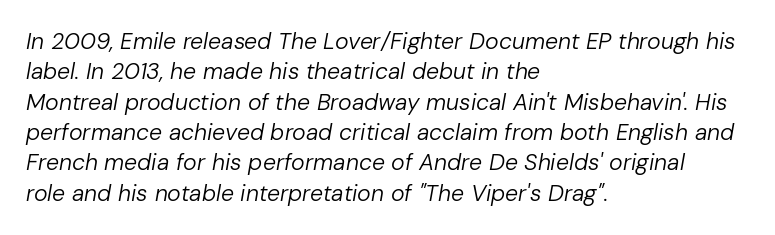
The image shows 23 px text type, italic (leaning right); set left-aligned, normal line spacing (1.32x), normal letter spacing, not underlined.
